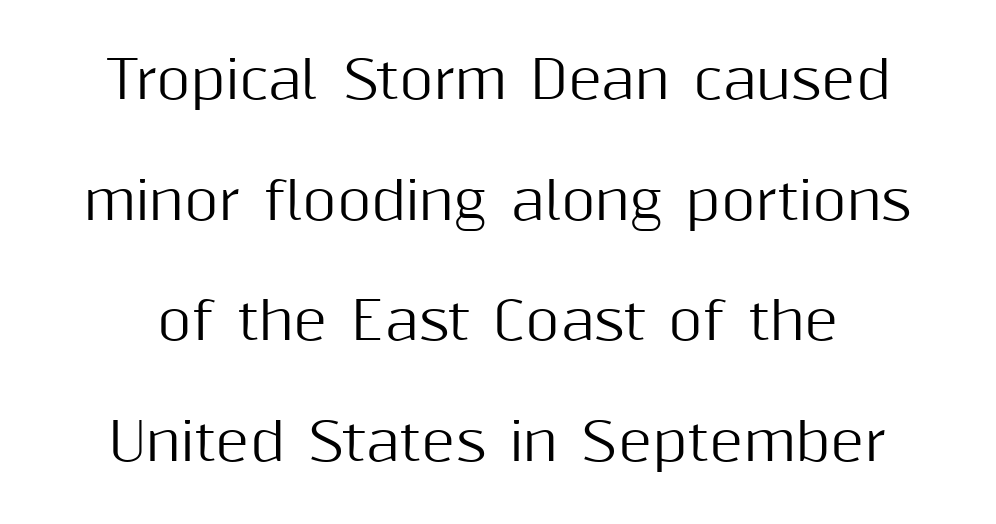
Q: Is the text italic (slanted)? A: No, it is upright.
Q: Is the typeface a serif or a sans-serif typeface? A: Sans-serif.
Q: Is the text underlined? A: No.
Q: Is the spacing between letters normal or unusually wide? A: Normal.
Q: Is the spacing between lines tight, normal or loose? A: Loose.
Q: Width (condensed, normal, or wide)? A: Normal.
Q: Stroke contrast? A: Medium.
Q: x-height? A: Medium.
Q: Monospaced? A: No.
